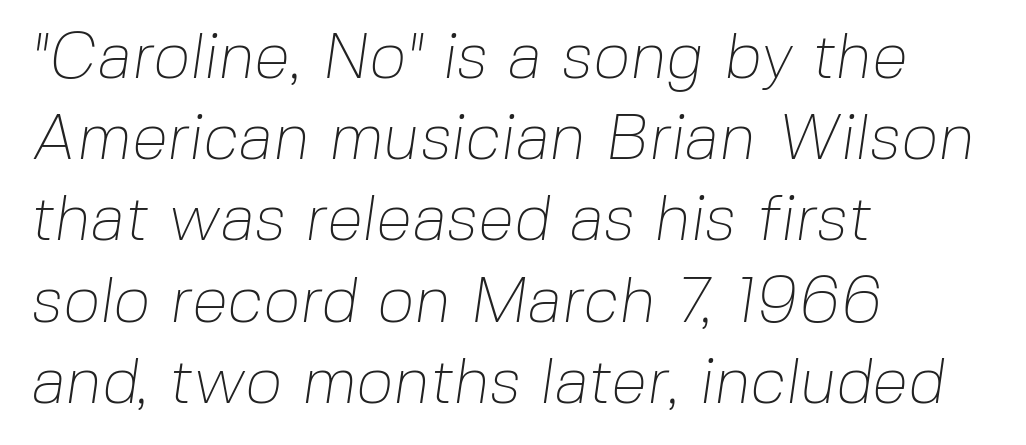
The image shows 65 px thin sans-serif type; set left-aligned, normal line spacing (1.25x), normal letter spacing, not underlined; low stroke contrast and a medium x-height.
